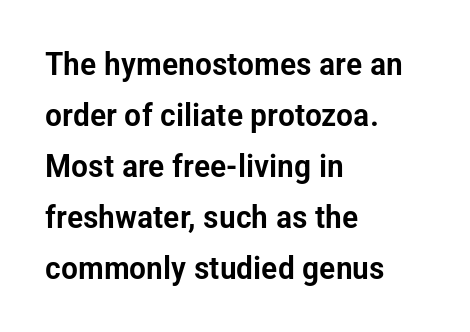
The image shows 32 px condensed sans-serif type, upright; set left-aligned, normal line spacing (1.59x), normal letter spacing, not underlined; low stroke contrast and a medium x-height.
